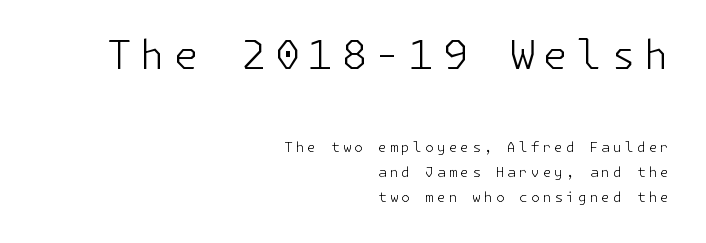
The image shows 40 px light sans-serif type, upright; set right-aligned, line spacing 1.79x, unusually wide letter spacing (+0.22 em), not underlined; the first (top) block is 2.86x larger; low stroke contrast and a medium x-height.
